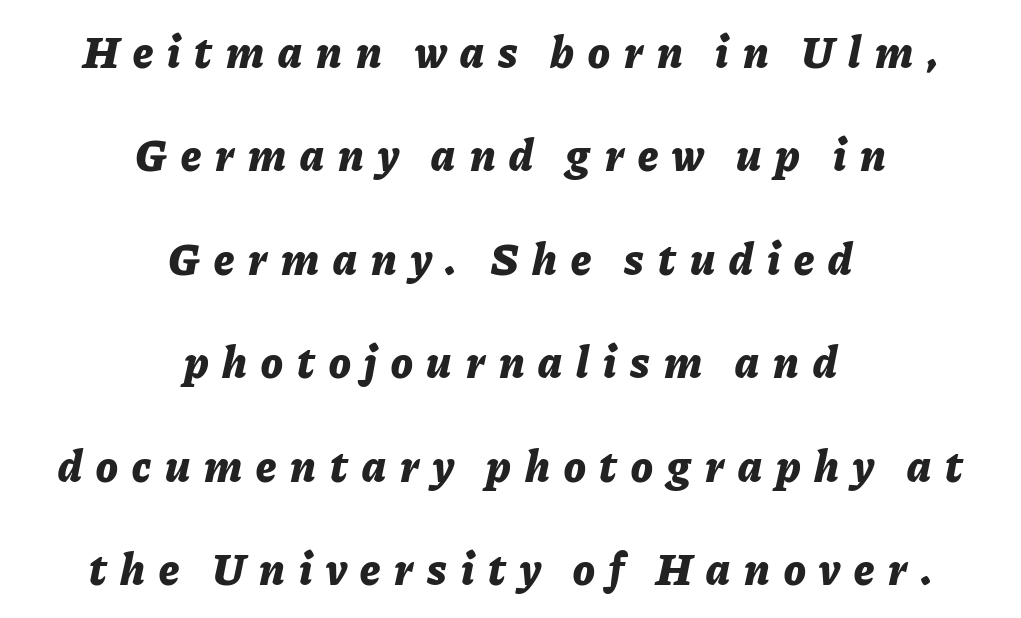
Inter-character spacing is expanded well beyond the font's built-in metrics. Heft: maximum for text — a bold. Character widths vary here, with narrow letters taking less room than wide ones. Italic? Definitely — the glyphs are oblique. Horizontally, the lines are justified to the midpoint only.
